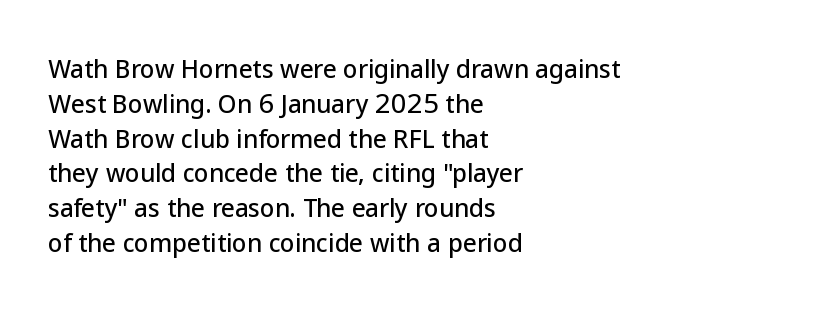
The image shows 24 px text type, upright; set left-aligned, normal line spacing (1.45x), normal letter spacing, not underlined.
